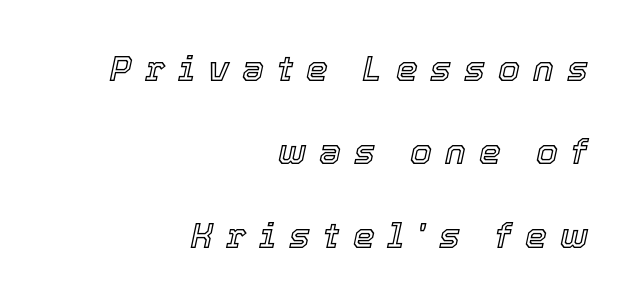
Is this a fixed-width face? No — the glyphs have proportional, varying widths. Underlining? Definitely not there. A typesetter would call this leading open, well beyond the default. You could only call the tracking loose — the letters float apart. An italicized treatment has been applied to the whole sample.
